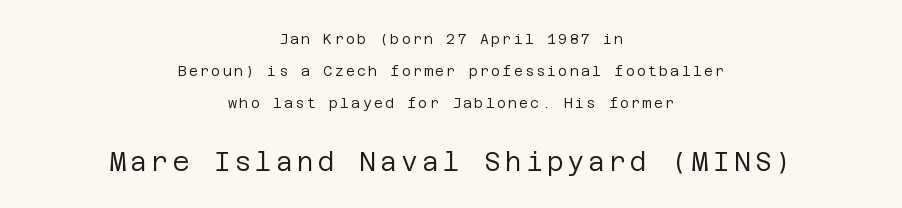
{"italic": "no", "bold": "no", "underline": "no", "align": "center", "line_spacing": "loose", "line_spacing_ratio": 2.27, "larger_block": "second", "size_ratio": 1.86, "glyph_px": 26}
